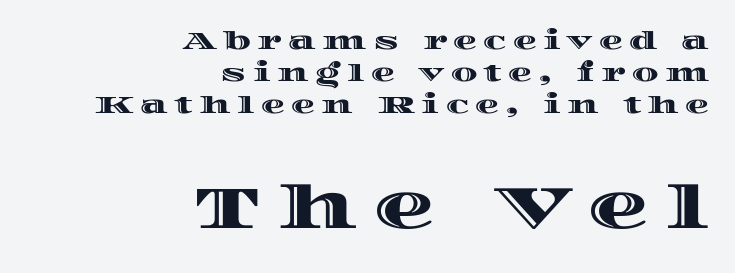
Is this a fixed-width face? No — the glyphs have proportional, varying widths. Is the lower block the larger one? Yes — the lower block carries the bigger type. Whoever set this chose a conventional vertical rhythm. Here the glyphs are tracked loosely, breaking word shapes into spaced letters. Is there any slant? The stems are plumb. The string is rendered with underlining switched off.
